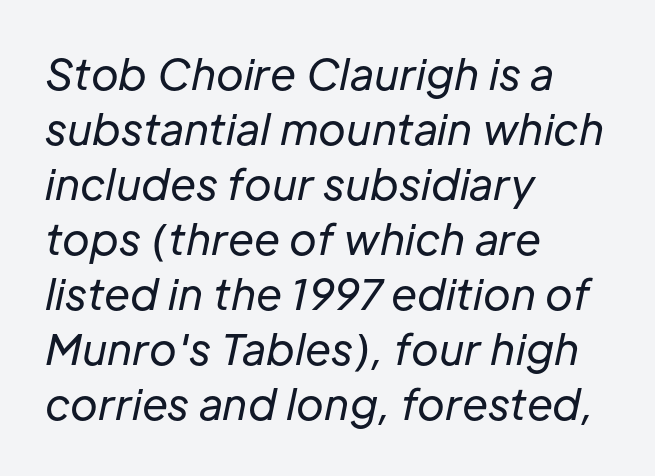
The letters advance in unequal steps, a hallmark of proportional type. Compared with typical paragraphs, the rows here are spaced about the same. The zone under the glyphs is completely vacant. Compared with a typical body face, this is equally light or lighter still. These lines stack with their left ends in a neat column. Characters are canted at an angle relative to the baseline's perpendicular.
